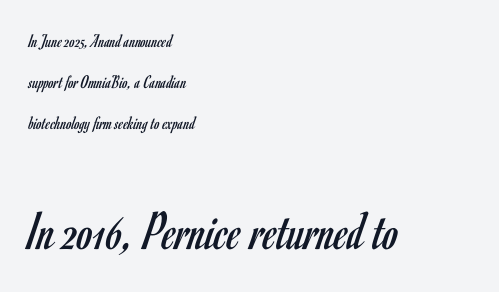
The image shows 56 px regular-weight, condensed sans-serif type; set left-aligned, loose line spacing (2.16x), normal letter spacing, not underlined; the second (bottom) block is 2.95x larger; low stroke contrast and a small x-height.
